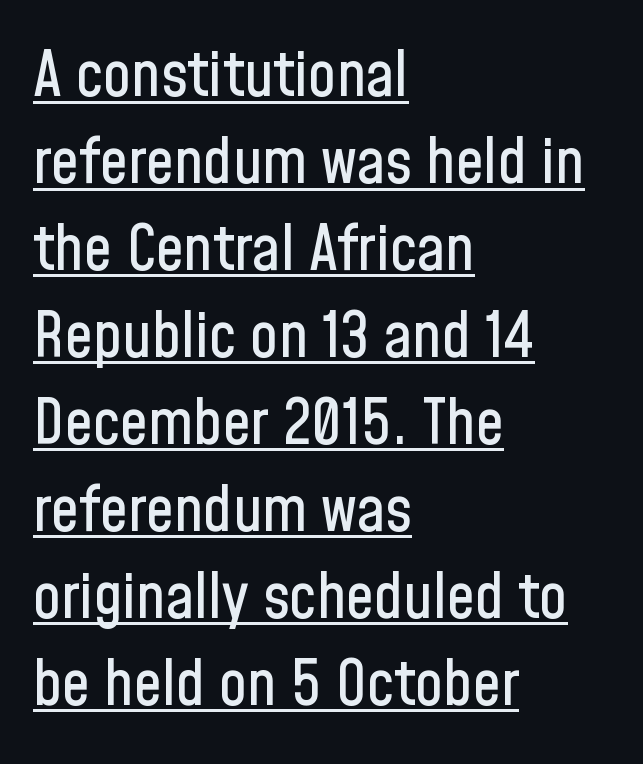
The image shows 63 px condensed sans-serif type, upright; set left-aligned, normal line spacing (1.38x), normal letter spacing, underlined; low stroke contrast and a medium x-height.
